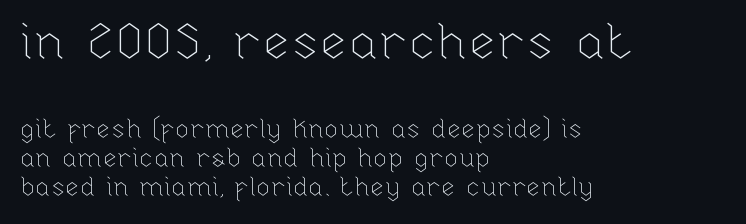
{"italic": "no", "bold": "no", "weight": "thin", "width": "normal", "stroke_contrast": "low", "x_height": "medium", "monospaced": "no", "underline": "no", "align": "left", "line_spacing": "tight", "line_spacing_ratio": 1.12, "letter_spacing": "normal", "letter_spacing_em": 0.0, "larger_block": "first", "size_ratio": 1.96, "glyph_px": 51}
